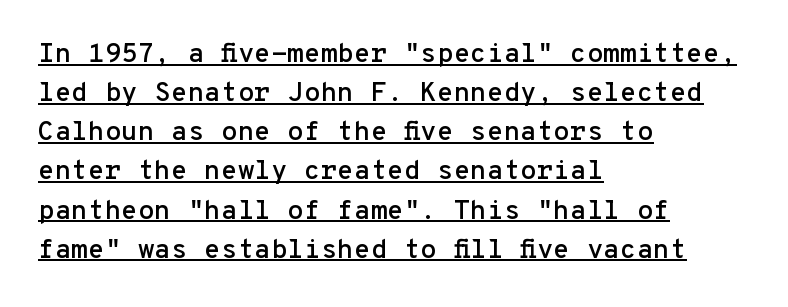
The image shows 27 px text type, upright; set left-aligned, normal line spacing (1.45x), normal letter spacing, underlined.
